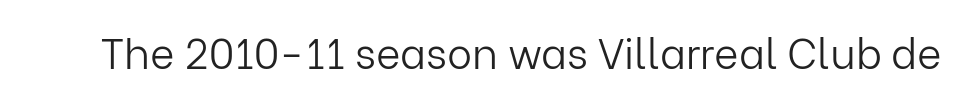
Descender tails drop into unmarked territory. The typeface chosen for these lines omits serifs. This is not heavy type; no bold has been used. Observe the ordinary spacing: letters are neighbours, not strangers. Tall strokes in this sample are plumb rather than angled.
